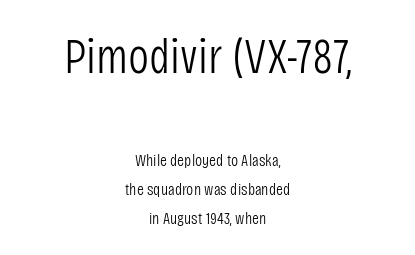
Q: Is the text bold? A: No.
Q: Is the text italic (slanted)? A: No, it is upright.
Q: Is the typeface a serif or a sans-serif typeface? A: Sans-serif.
Q: Is the text underlined? A: No.
Q: How is the paragraph aligned? A: Centered.
Q: Is the spacing between letters normal or unusually wide? A: Normal.
Q: Is the spacing between lines tight, normal or loose? A: Normal.
Q: Which block of text is set in a larger size, the first (top) or the second (bottom)? A: The first (top) one.
Q: Width (condensed, normal, or wide)? A: Condensed.
Q: Stroke contrast? A: Low.
Q: x-height? A: Large.
Q: Monospaced? A: No.
